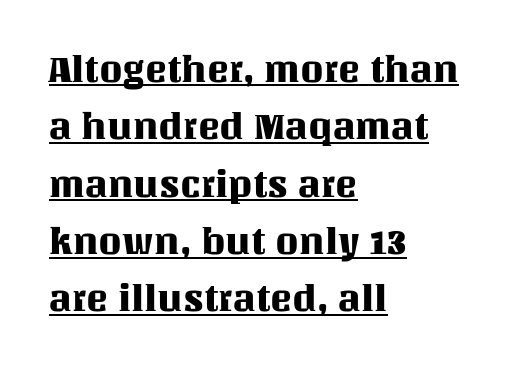
Q: Is the text italic (slanted)? A: No, it is upright.
Q: Is the text underlined? A: Yes.
Q: How is the paragraph aligned? A: Left-aligned.
Q: Is the spacing between letters normal or unusually wide? A: Normal.
Q: Is the spacing between lines tight, normal or loose? A: Normal.
Q: Width (condensed, normal, or wide)? A: Normal.
Q: Stroke contrast? A: Medium.
Q: x-height? A: Large.
Q: Monospaced? A: No.
